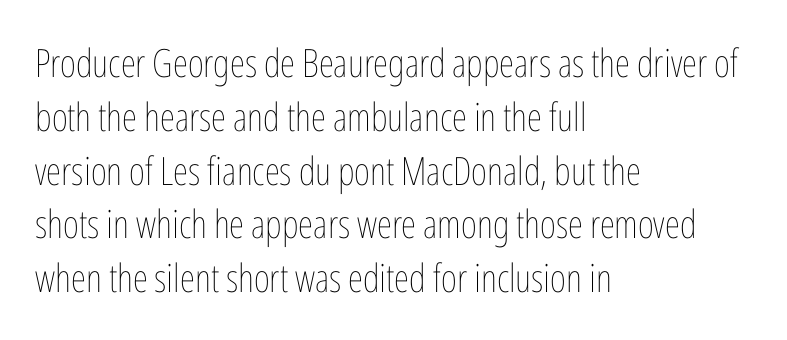
The image shows 39 px thin, condensed type, upright; set left-aligned, normal line spacing (1.38x), normal letter spacing, not underlined; low stroke contrast and a medium x-height.
